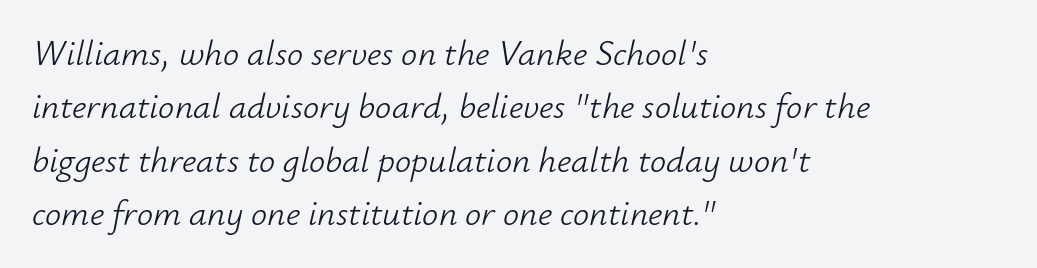
{"italic": "yes", "lean": "right", "slant_degrees": 12, "bold": "no", "weight": "light", "width": "normal", "stroke_contrast": "low", "x_height": "small", "monospaced": "no", "underline": "no", "align": "left", "line_spacing": "normal", "line_spacing_ratio": 1.48, "letter_spacing": "normal", "letter_spacing_em": 0.0, "glyph_px": 36}
